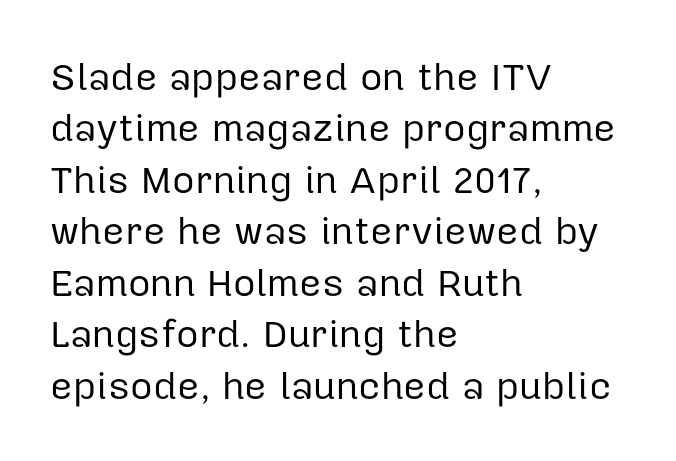
Q: Is the text bold? A: No.
Q: Is the text italic (slanted)? A: No, it is upright.
Q: Is the typeface a serif or a sans-serif typeface? A: Sans-serif.
Q: Is the text underlined? A: No.
Q: How is the paragraph aligned? A: Left-aligned.
Q: Is the spacing between letters normal or unusually wide? A: Normal.
Q: Is the spacing between lines tight, normal or loose? A: Normal.
Q: Width (condensed, normal, or wide)? A: Normal.
Q: Stroke contrast? A: Low.
Q: x-height? A: Medium.
Q: Monospaced? A: No.
